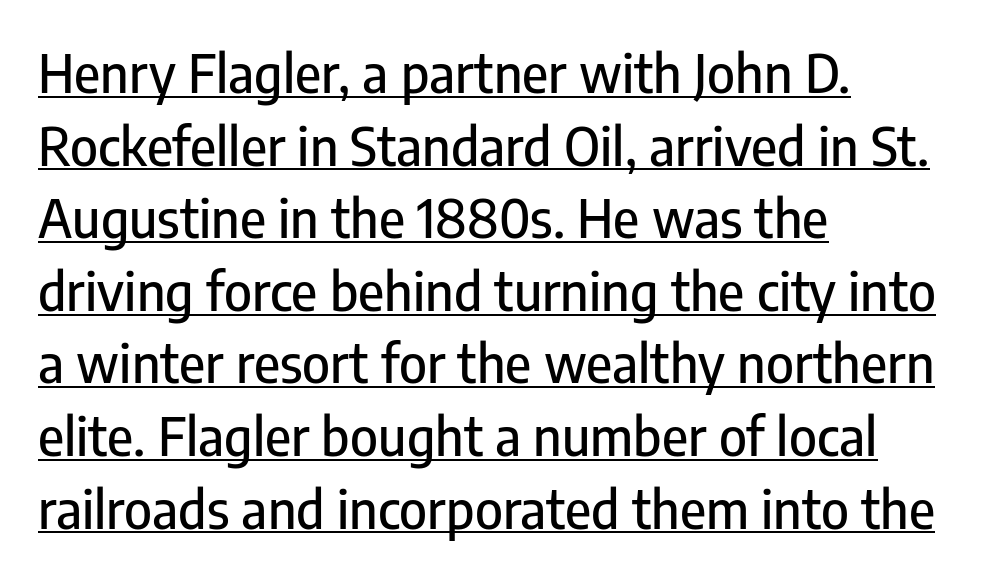
{"serif": "no", "italic": "no", "width": "condensed", "stroke_contrast": "low", "x_height": "medium", "monospaced": "no", "underline": "yes", "align": "left", "line_spacing": "normal", "line_spacing_ratio": 1.37, "letter_spacing": "normal", "letter_spacing_em": 0.0, "glyph_px": 53}
